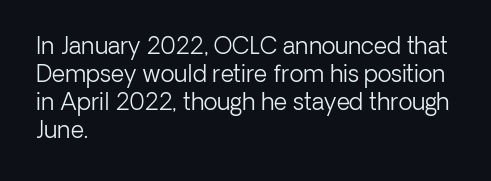
The image shows 23 px text type, upright; set left-aligned, line spacing 1.22x, normal letter spacing, not underlined.
